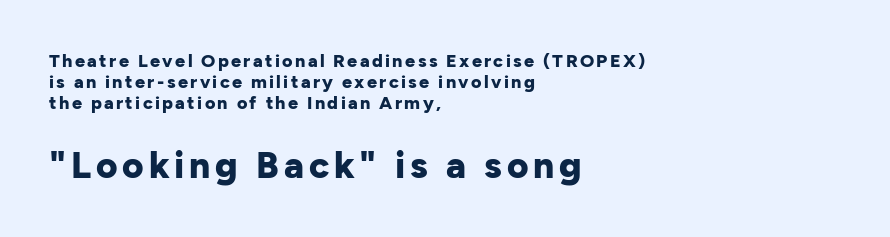
The image shows 37 px bold sans-serif type, upright; set left-aligned, line spacing 1.17x, not underlined; the second (bottom) block is 2.06x larger; low stroke contrast and a medium x-height.
